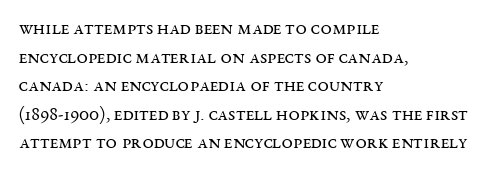
Q: Is the text bold? A: No.
Q: Is the text italic (slanted)? A: No, it is upright.
Q: Is the text underlined? A: No.
Q: How is the paragraph aligned? A: Left-aligned.
Q: Is the spacing between letters normal or unusually wide? A: Normal.
Q: Is the spacing between lines tight, normal or loose? A: Normal.
